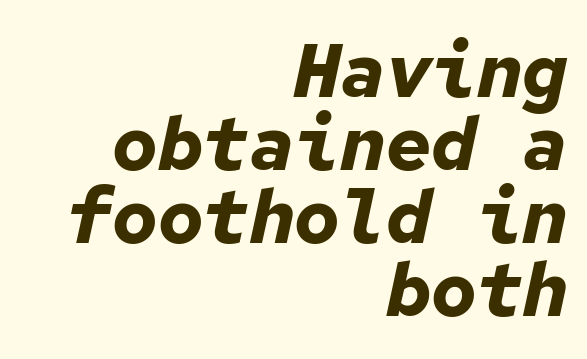
Q: Is the text bold? A: Yes.
Q: Is the text italic (slanted)? A: Yes, it leans right by about 12 degrees.
Q: Is the text underlined? A: No.
Q: How is the paragraph aligned? A: Right-aligned.
Q: Is the spacing between letters normal or unusually wide? A: Normal.
Q: Is the spacing between lines tight, normal or loose? A: Tight.
Q: Width (condensed, normal, or wide)? A: Normal.
Q: Stroke contrast? A: Low.
Q: x-height? A: Medium.
Q: Monospaced? A: Yes.
